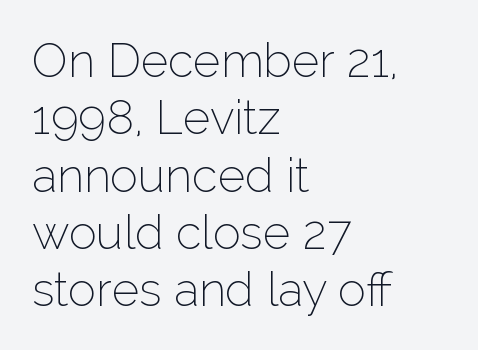
The tracking reads as untouched default to a designer's eye. Descenders hang freely into open space. The typeface chosen for these lines omits serifs. Stroke mass is kept to a normal reading level or below.
